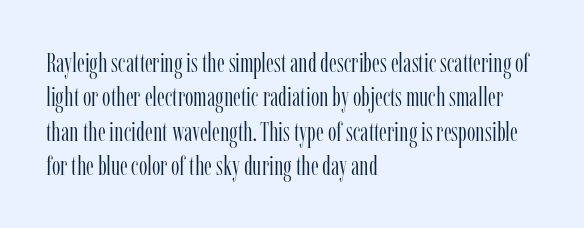
{"italic": "no", "bold": "no", "underline": "no", "align": "left", "line_spacing": "normal", "line_spacing_ratio": 1.27, "letter_spacing": "normal", "letter_spacing_em": 0.0, "glyph_px": 27}
